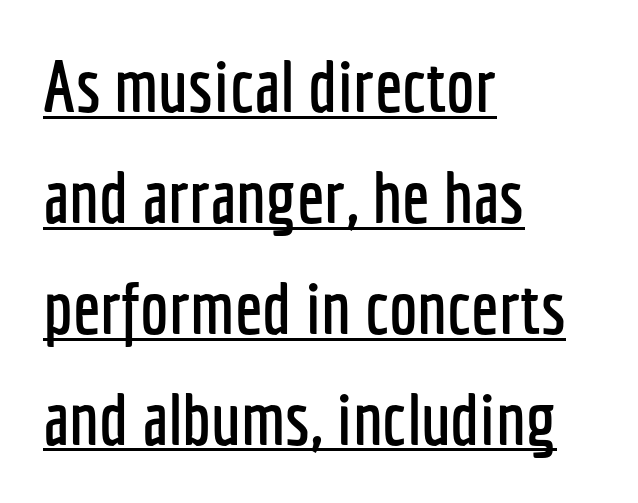
Successive baselines arrive at the customary interval. Varying glyph widths throughout — classic text-font behaviour. Vertical strokes here are truly vertical. The line texture is even and compact thanks to regular tracking. Caption: multi-line text, flush left, ragged right. Honestly, the underline is the first thing you notice here.
